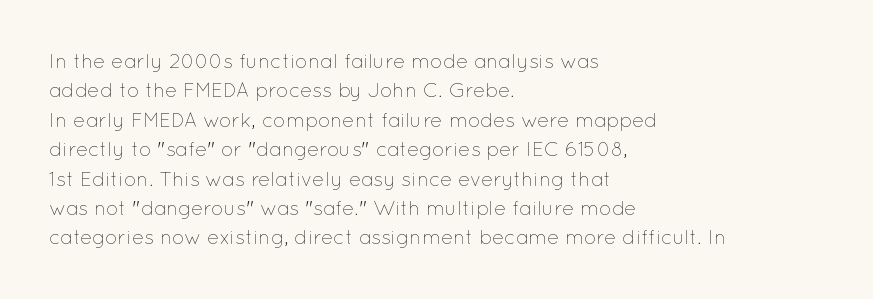
Q: Is the text bold? A: No.
Q: Is the text italic (slanted)? A: No, it is upright.
Q: Is the text underlined? A: No.
Q: How is the paragraph aligned? A: Left-aligned.
Q: Is the spacing between letters normal or unusually wide? A: Normal.
Q: Is the spacing between lines tight, normal or loose? A: Normal.
